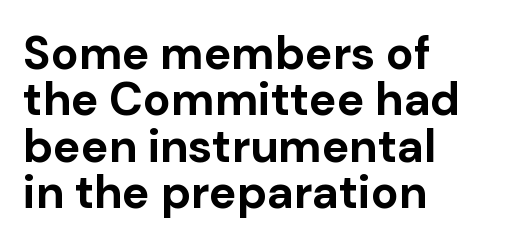
The image shows 46 px bold sans-serif type, upright; set left-aligned, tight line spacing (1.01x), normal letter spacing, not underlined; low stroke contrast and a medium x-height.
